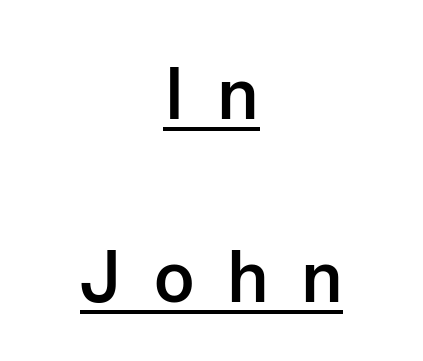
{"serif": "no", "italic": "no", "bold": "yes", "weight": "semibold", "width": "normal", "stroke_contrast": "low", "x_height": "medium", "monospaced": "no", "underline": "yes", "align": "center", "line_spacing": "loose", "line_spacing_ratio": 2.47, "letter_spacing": "wide", "letter_spacing_em": 0.44, "glyph_px": 74}
